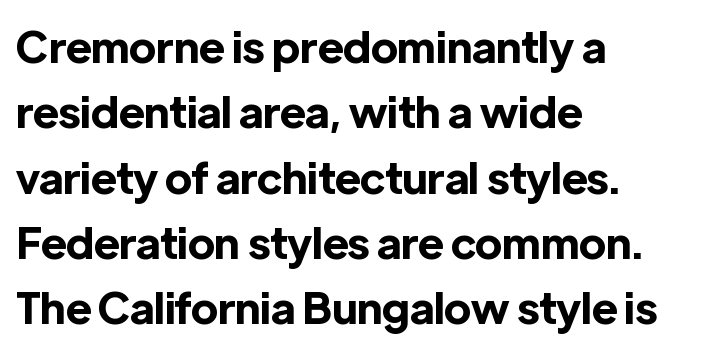
Q: Is the text bold? A: Yes.
Q: Is the text italic (slanted)? A: No, it is upright.
Q: Is the typeface a serif or a sans-serif typeface? A: Sans-serif.
Q: Is the text underlined? A: No.
Q: How is the paragraph aligned? A: Left-aligned.
Q: Is the spacing between letters normal or unusually wide? A: Normal.
Q: Is the spacing between lines tight, normal or loose? A: Normal.
Q: Width (condensed, normal, or wide)? A: Normal.
Q: x-height? A: Medium.
Q: Monospaced? A: No.
